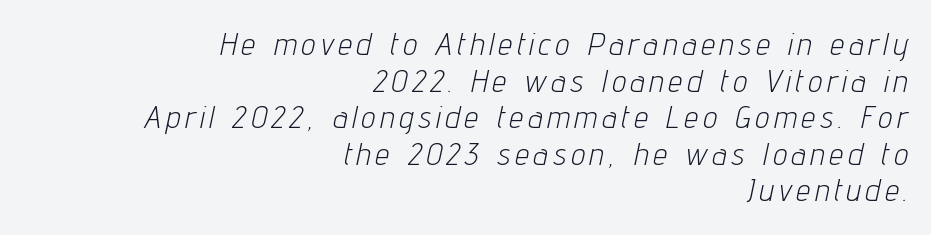
The image shows 31 px light, condensed type, italic (leaning right); set right-aligned, line spacing 1.18x, not underlined; low stroke contrast and a medium x-height.
